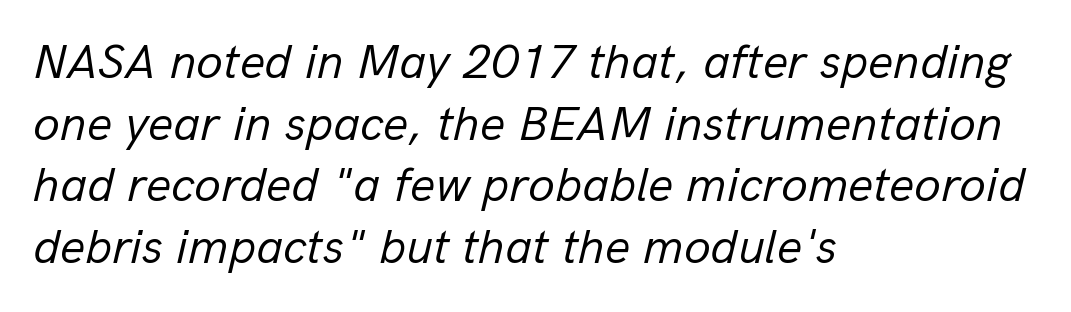
Each row of text sits above clean, open space. Letter spacing: default. Here the designer chose a conventional face with non-uniform glyph widths. These lines were composed using italics. Left-aligned paragraph, ragged on the right.
